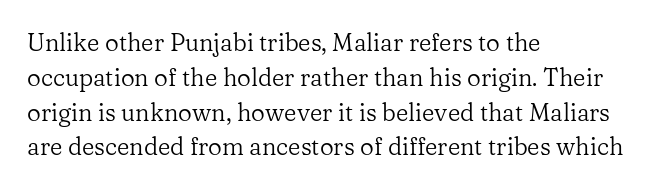
Q: Is the text bold? A: No.
Q: Is the text italic (slanted)? A: No, it is upright.
Q: Is the text underlined? A: No.
Q: How is the paragraph aligned? A: Left-aligned.
Q: Is the spacing between letters normal or unusually wide? A: Normal.
Q: Is the spacing between lines tight, normal or loose? A: Normal.
